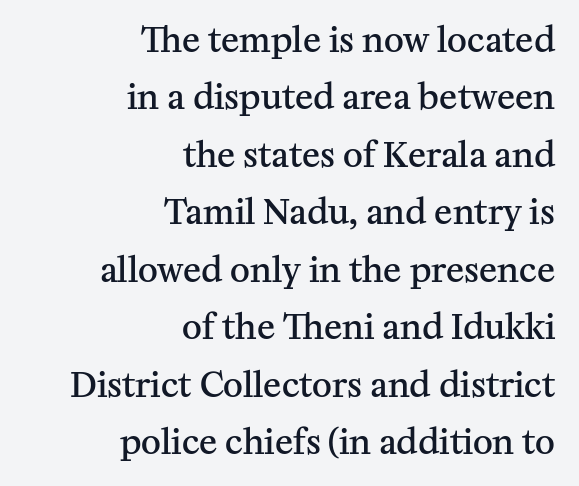
{"serif": "yes", "italic": "no", "bold": "semi", "weight": "semibold", "width": "normal", "stroke_contrast": "medium", "x_height": "medium", "monospaced": "no", "underline": "no", "align": "right", "line_spacing": "normal", "line_spacing_ratio": 1.69, "letter_spacing": "normal", "letter_spacing_em": 0.0, "glyph_px": 34}
